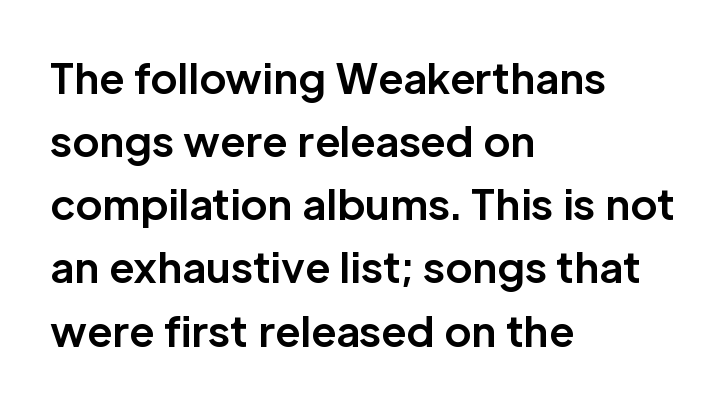
Q: Is the text bold? A: Yes.
Q: Is the text italic (slanted)? A: No, it is upright.
Q: Is the typeface a serif or a sans-serif typeface? A: Sans-serif.
Q: Is the text underlined? A: No.
Q: How is the paragraph aligned? A: Left-aligned.
Q: Is the spacing between letters normal or unusually wide? A: Normal.
Q: Is the spacing between lines tight, normal or loose? A: Normal.
Q: Width (condensed, normal, or wide)? A: Normal.
Q: Stroke contrast? A: Low.
Q: x-height? A: Medium.
Q: Monospaced? A: No.
